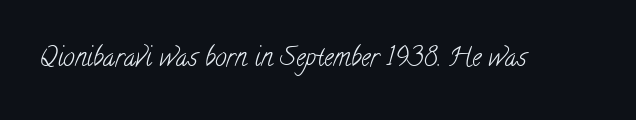
The image shows 26 px text type; set normal letter spacing, not underlined.
